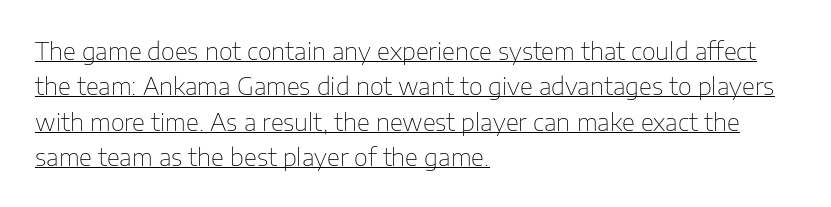
Does extra space separate the letters? No, they use regular spacing. The face used here appears with an underline applied. A typesetter would call this leading conventional body-copy spacing. This is the regular roman posture of the typeface.
